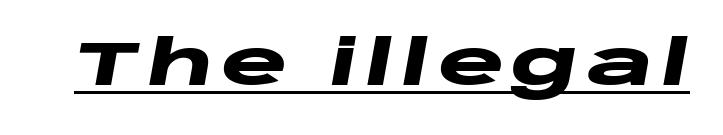
{"italic": "yes", "lean": "right", "slant_degrees": 10, "bold": "yes", "weight": "heavy", "width": "wide", "stroke_contrast": "low", "x_height": "large", "monospaced": "no", "underline": "yes", "glyph_px": 63}
